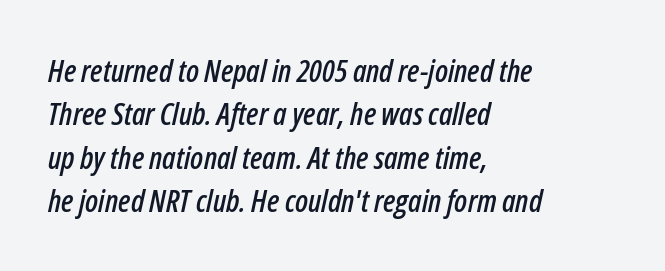
The image shows 31 px condensed type, italic (leaning right); set left-aligned, normal line spacing (1.4x), normal letter spacing, not underlined; low stroke contrast and a medium x-height.
